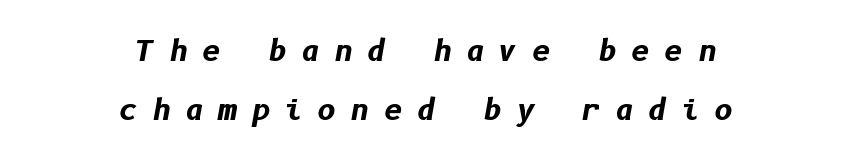
The image shows 29 px bold type, italic (leaning right); set centered, loose line spacing (2.04x), unusually wide letter spacing (+0.49 em), not underlined; low stroke contrast and a medium x-height.
